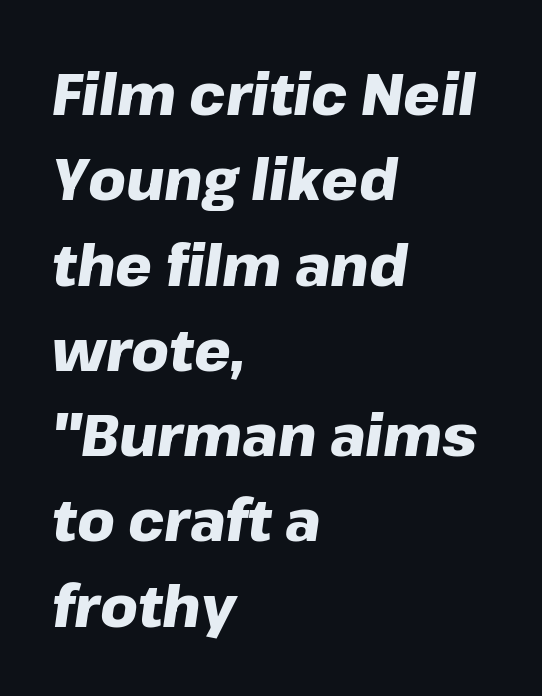
This rendering leaves character spacing at its baseline value. The words here are not underlined. Thick stems and heavy bowls — unmistakably bold. Compared with ordinary roman type, these characters are visibly tilted. Teacher's note: observe the even left margin — that is flush-left alignment.
